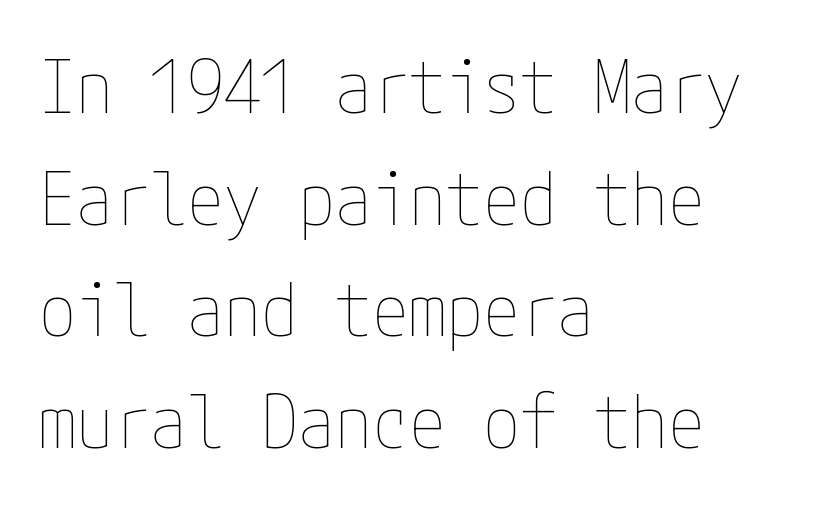
The image shows 74 px thin, condensed type, upright; set left-aligned, normal line spacing (1.51x), normal letter spacing, not underlined; low stroke contrast and a medium x-height.
